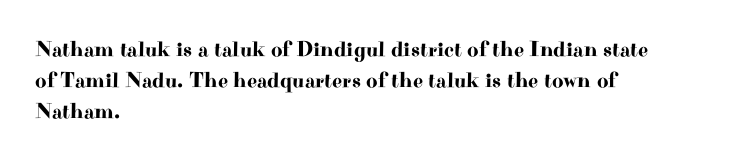
Q: Is the text italic (slanted)? A: No, it is upright.
Q: Is the text underlined? A: No.
Q: How is the paragraph aligned? A: Left-aligned.
Q: Is the spacing between letters normal or unusually wide? A: Normal.
Q: Is the spacing between lines tight, normal or loose? A: Normal.
